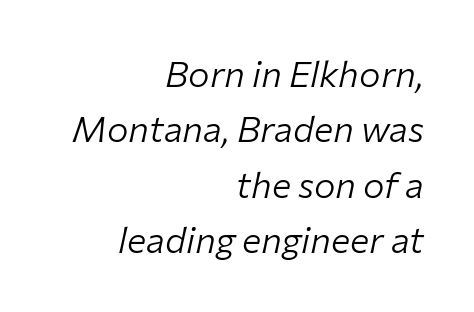
Q: Is the text bold? A: No.
Q: Is the text italic (slanted)? A: Yes, it leans right by about 12 degrees.
Q: Is the text underlined? A: No.
Q: How is the paragraph aligned? A: Right-aligned.
Q: Is the spacing between letters normal or unusually wide? A: Normal.
Q: Is the spacing between lines tight, normal or loose? A: Normal.
Q: Width (condensed, normal, or wide)? A: Normal.
Q: Stroke contrast? A: Low.
Q: x-height? A: Medium.
Q: Monospaced? A: No.
